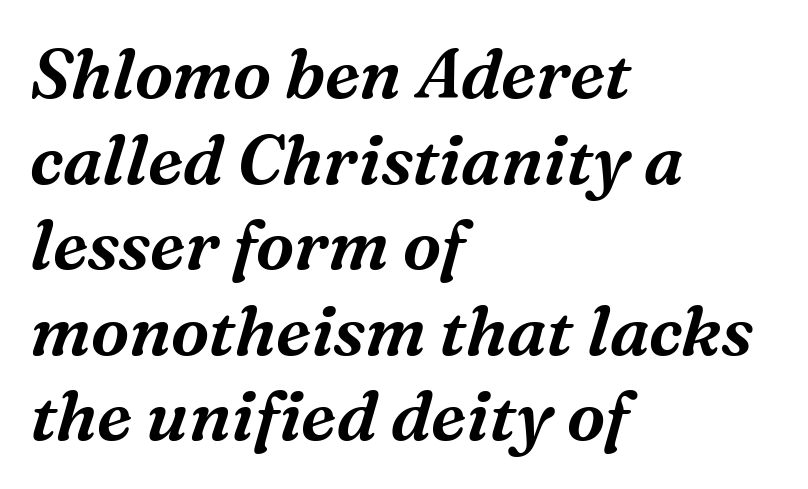
{"serif": "yes", "italic": "yes", "lean": "right", "slant_degrees": 16, "width": "normal", "stroke_contrast": "medium", "x_height": "medium", "monospaced": "no", "underline": "no", "align": "left", "line_spacing_ratio": 1.24, "letter_spacing": "normal", "letter_spacing_em": 0.0, "glyph_px": 69}
